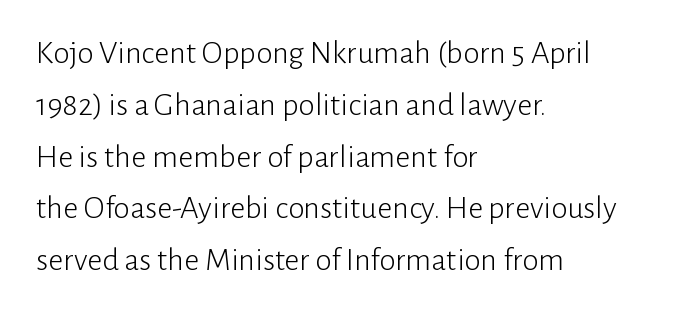
The image shows 33 px light sans-serif type, upright; set left-aligned, normal line spacing (1.57x), normal letter spacing, not underlined; low stroke contrast and a medium x-height.
